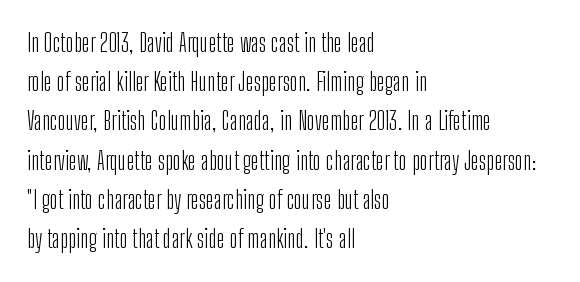
The image shows 25 px text type, upright; set left-aligned, normal line spacing (1.57x), normal letter spacing, not underlined.
